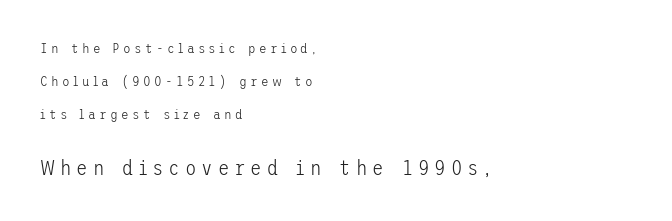
The image shows 21 px text type, upright; set left-aligned, loose line spacing (2.34x), unusually wide letter spacing (+0.23 em), not underlined; the second (bottom) block is 1.5x larger.
